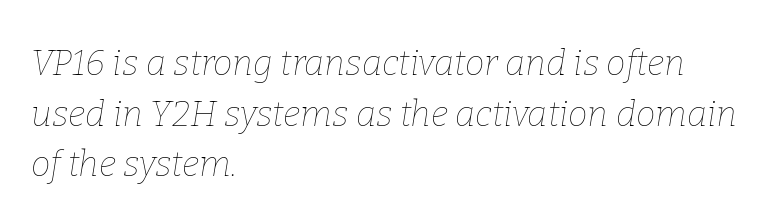
Q: Is the text bold? A: No.
Q: Is the text italic (slanted)? A: Yes, it leans right by about 9 degrees.
Q: Is the text underlined? A: No.
Q: How is the paragraph aligned? A: Left-aligned.
Q: Is the spacing between letters normal or unusually wide? A: Normal.
Q: Is the spacing between lines tight, normal or loose? A: Normal.
Q: Width (condensed, normal, or wide)? A: Normal.
Q: Stroke contrast? A: Low.
Q: x-height? A: Medium.
Q: Monospaced? A: No.
